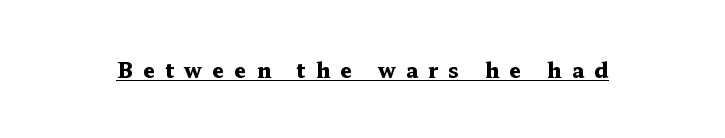
{"italic": "no", "bold": "yes", "underline": "yes", "letter_spacing": "wide", "letter_spacing_em": 0.48, "glyph_px": 21}
